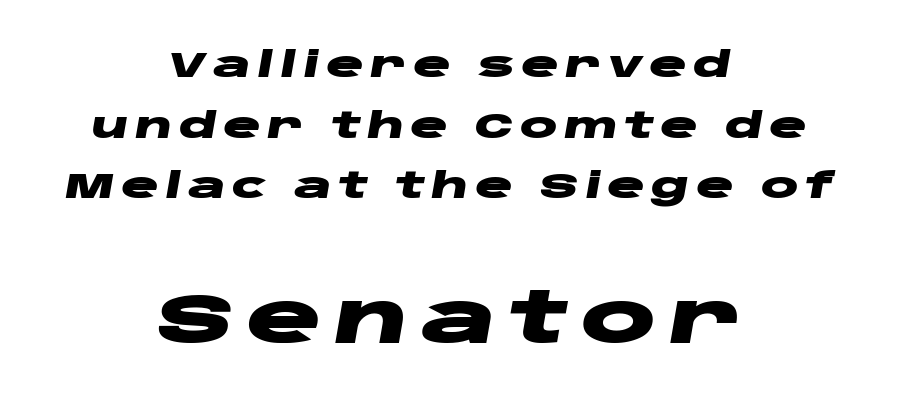
{"italic": "yes", "lean": "right", "slant_degrees": 10, "bold": "yes", "weight": "heavy", "width": "wide", "stroke_contrast": "low", "x_height": "large", "monospaced": "no", "underline": "no", "align": "center", "line_spacing_ratio": 1.73, "larger_block": "second", "size_ratio": 2.0, "glyph_px": 70}
